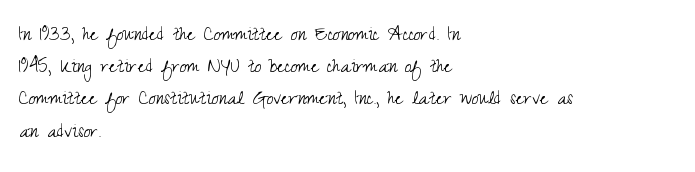
{"italic": "no", "bold": "no", "underline": "no", "align": "left", "line_spacing": "normal", "line_spacing_ratio": 1.4, "letter_spacing": "normal", "letter_spacing_em": 0.0, "glyph_px": 23}
